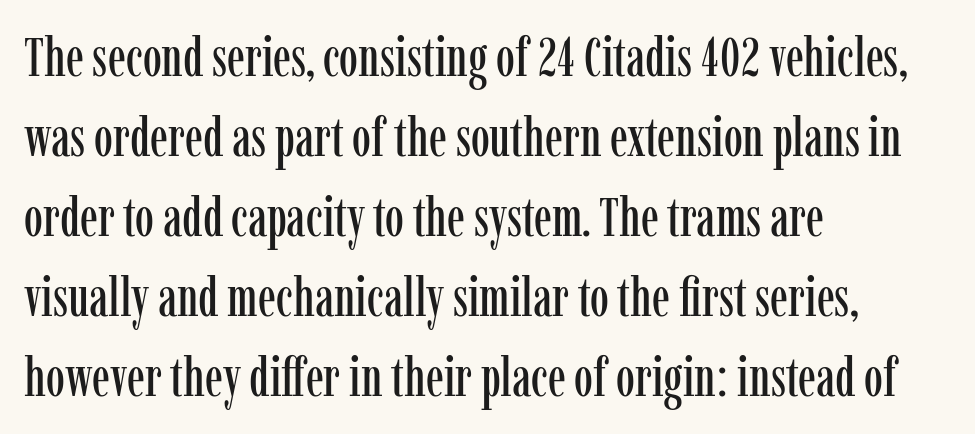
Q: Is the text italic (slanted)? A: No, it is upright.
Q: Is the typeface a serif or a sans-serif typeface? A: Serif.
Q: Is the text underlined? A: No.
Q: How is the paragraph aligned? A: Left-aligned.
Q: Is the spacing between letters normal or unusually wide? A: Normal.
Q: Is the spacing between lines tight, normal or loose? A: Normal.
Q: Width (condensed, normal, or wide)? A: Condensed.
Q: Stroke contrast? A: Low.
Q: x-height? A: Medium.
Q: Monospaced? A: No.
